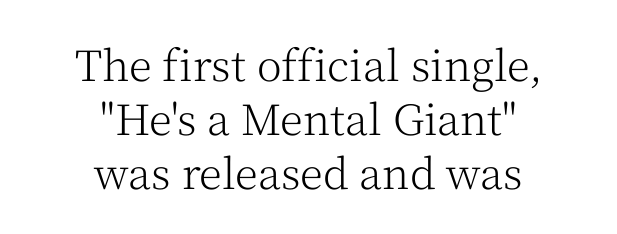
{"serif": "yes", "italic": "no", "bold": "no", "weight": "light", "width": "normal", "stroke_contrast": "medium", "x_height": "medium", "monospaced": "no", "underline": "no", "align": "center", "line_spacing": "normal", "line_spacing_ratio": 1.28, "letter_spacing": "normal", "letter_spacing_em": 0.0, "glyph_px": 42}
